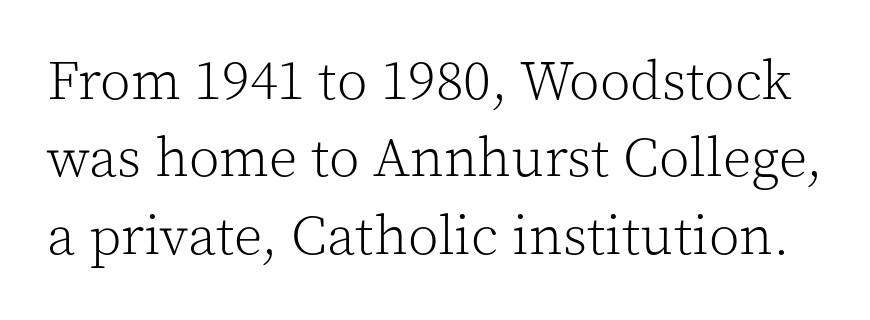
{"serif": "yes", "italic": "no", "bold": "no", "weight": "light", "width": "normal", "x_height": "medium", "monospaced": "no", "underline": "no", "line_spacing": "normal", "line_spacing_ratio": 1.38, "letter_spacing": "normal", "letter_spacing_em": 0.0, "glyph_px": 56}
